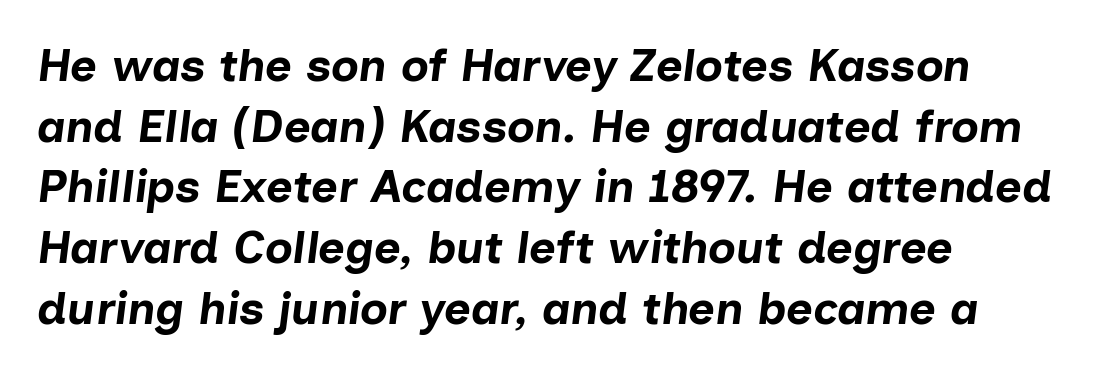
Q: Is the text bold? A: Yes.
Q: Is the text italic (slanted)? A: Yes, it leans right by about 7 degrees.
Q: Is the text underlined? A: No.
Q: How is the paragraph aligned? A: Left-aligned.
Q: Is the spacing between letters normal or unusually wide? A: Normal.
Q: Is the spacing between lines tight, normal or loose? A: Normal.
Q: Width (condensed, normal, or wide)? A: Normal.
Q: Stroke contrast? A: Low.
Q: x-height? A: Medium.
Q: Monospaced? A: No.
